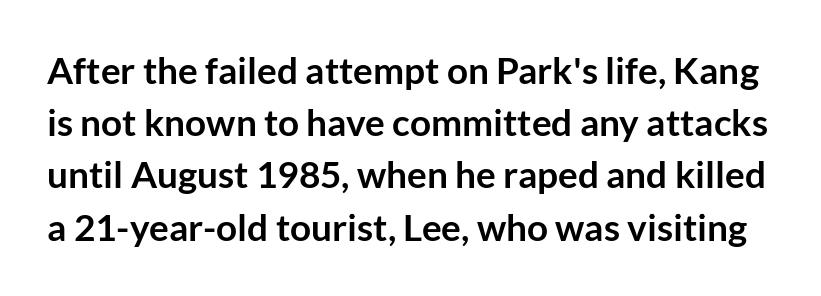
Q: Is the text bold? A: Yes.
Q: Is the text italic (slanted)? A: No, it is upright.
Q: Is the typeface a serif or a sans-serif typeface? A: Sans-serif.
Q: Is the text underlined? A: No.
Q: Is the spacing between letters normal or unusually wide? A: Normal.
Q: Is the spacing between lines tight, normal or loose? A: Normal.
Q: Width (condensed, normal, or wide)? A: Normal.
Q: Stroke contrast? A: Low.
Q: x-height? A: Medium.
Q: Monospaced? A: No.
